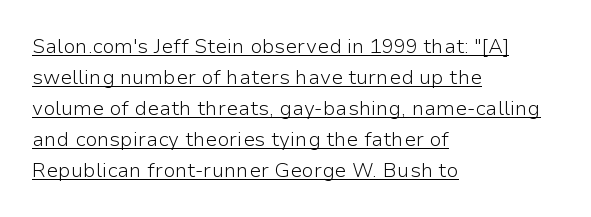
{"italic": "no", "bold": "no", "underline": "yes", "align": "left", "line_spacing": "normal", "line_spacing_ratio": 1.55, "letter_spacing": "normal", "letter_spacing_em": 0.0, "glyph_px": 20}
